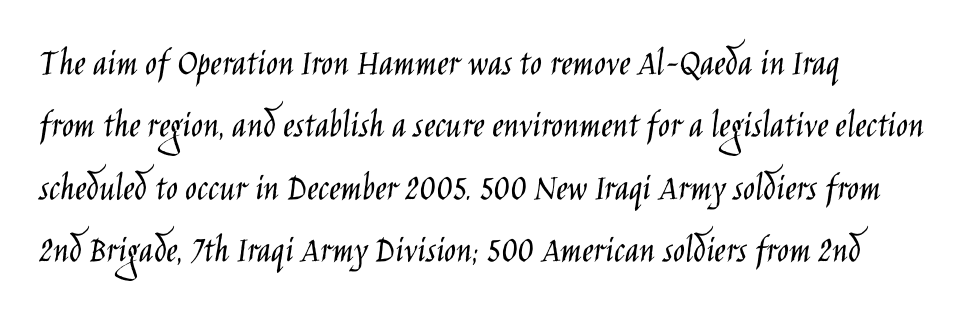
{"serif": "no", "bold": "no", "weight": "light", "width": "condensed", "stroke_contrast": "low", "x_height": "large", "monospaced": "no", "underline": "no", "align": "left", "line_spacing": "normal", "line_spacing_ratio": 1.6, "letter_spacing": "normal", "letter_spacing_em": 0.0, "glyph_px": 39}
